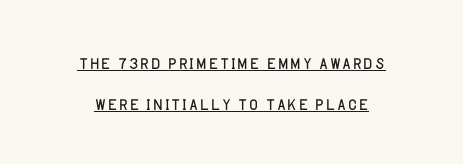
The compositor balanced each line on the midline. The passage shown has conventional tracking throughout. Nope, not italic — everything's standing straight. Ink coverage per letter is moderate at most. The rendering uses a moderate line-height, typical for paragraphs. Notice how a bar underscores the lettering throughout.
